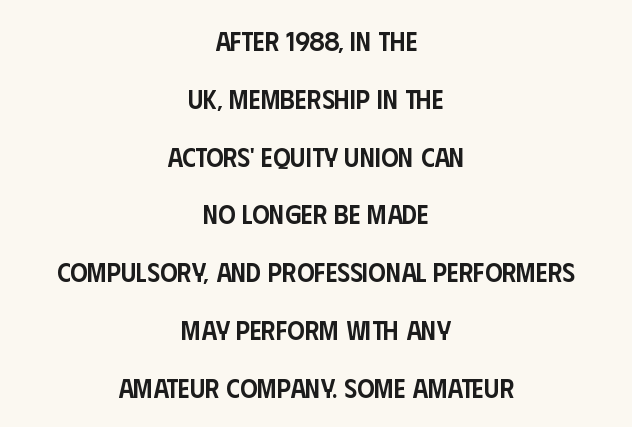
{"italic": "no", "bold": "semi", "underline": "no", "align": "center", "line_spacing": "loose", "line_spacing_ratio": 2.14, "letter_spacing": "normal", "letter_spacing_em": 0.0, "glyph_px": 27}
